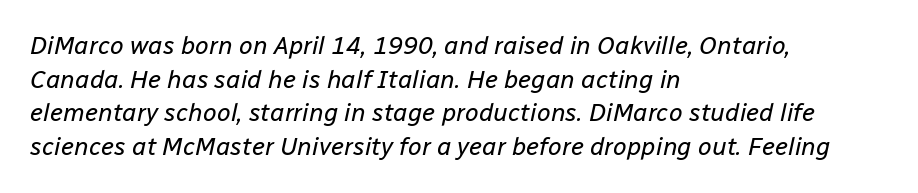
{"italic": "yes", "lean": "right", "slant_degrees": 12, "bold": "no", "underline": "no", "align": "left", "line_spacing": "normal", "line_spacing_ratio": 1.35, "letter_spacing": "normal", "letter_spacing_em": 0.0, "glyph_px": 25}
